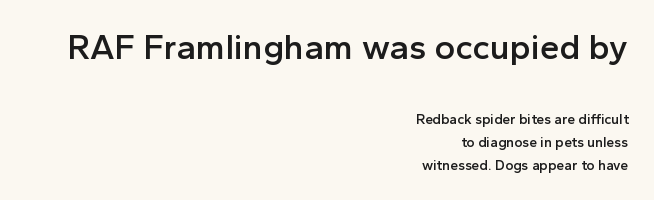
{"serif": "no", "italic": "no", "bold": "semi", "weight": "semibold", "width": "normal", "x_height": "medium", "monospaced": "no", "underline": "no", "align": "right", "line_spacing": "normal", "line_spacing_ratio": 1.63, "letter_spacing": "normal", "letter_spacing_em": 0.0, "larger_block": "first", "size_ratio": 2.5, "glyph_px": 35}
